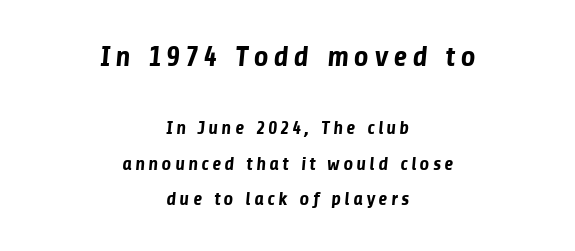
{"serif": "no", "bold": "yes", "weight": "bold", "width": "normal", "stroke_contrast": "low", "x_height": "medium", "monospaced": "no", "underline": "no", "align": "center", "line_spacing_ratio": 1.87, "larger_block": "first", "size_ratio": 1.53, "glyph_px": 29}
